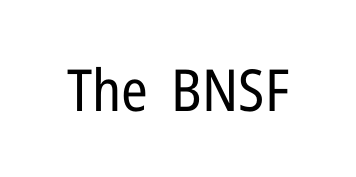
The image shows 58 px regular-weight, condensed sans-serif type, upright; set normal letter spacing, not underlined; low stroke contrast and a medium x-height.
